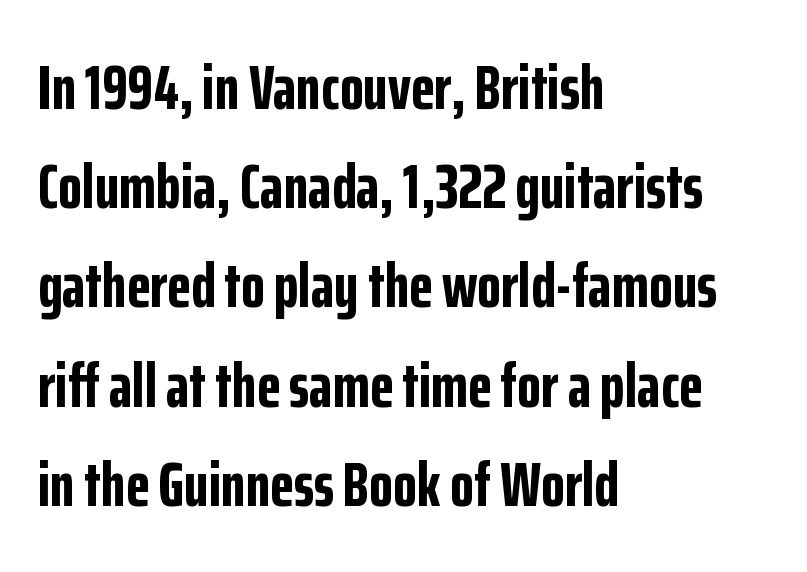
The image shows 62 px bold, condensed sans-serif type, upright; set left-aligned, normal line spacing (1.6x), normal letter spacing, not underlined; low stroke contrast and a medium x-height.
